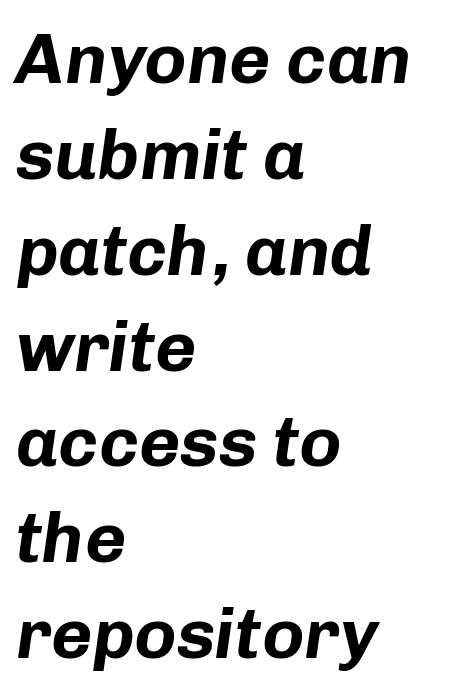
The image shows 71 px bold type, italic (leaning right); set left-aligned, normal line spacing (1.35x), normal letter spacing, not underlined; low stroke contrast and a medium x-height.
